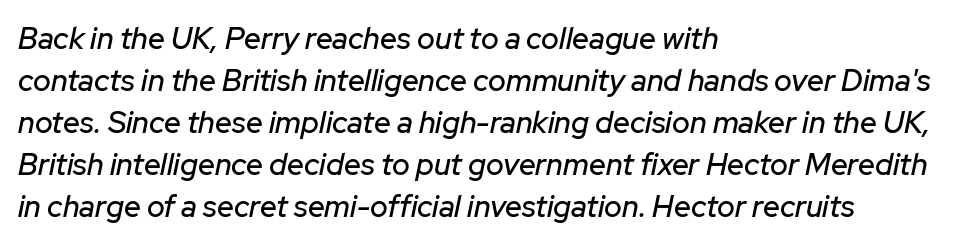
Q: Is the text italic (slanted)? A: Yes, it leans right by about 12 degrees.
Q: Is the text underlined? A: No.
Q: How is the paragraph aligned? A: Left-aligned.
Q: Is the spacing between letters normal or unusually wide? A: Normal.
Q: Is the spacing between lines tight, normal or loose? A: Normal.
Q: Width (condensed, normal, or wide)? A: Normal.
Q: Stroke contrast? A: Low.
Q: x-height? A: Medium.
Q: Monospaced? A: No.
